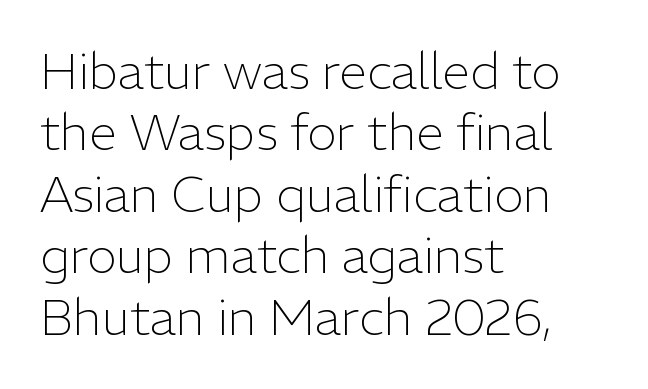
Q: Is the text bold? A: No.
Q: Is the text italic (slanted)? A: No, it is upright.
Q: Is the typeface a serif or a sans-serif typeface? A: Sans-serif.
Q: Is the text underlined? A: No.
Q: How is the paragraph aligned? A: Left-aligned.
Q: Is the spacing between letters normal or unusually wide? A: Normal.
Q: Width (condensed, normal, or wide)? A: Normal.
Q: Stroke contrast? A: Low.
Q: x-height? A: Medium.
Q: Monospaced? A: No.
